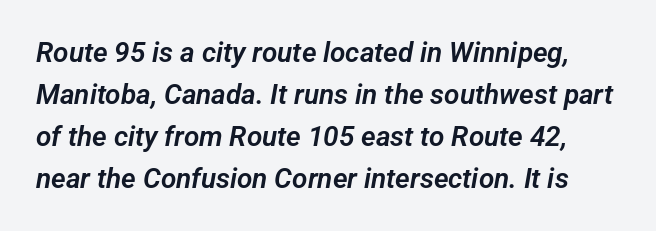
Underline: absent. Letter spacing: default. Normally led — the rows are evenly, conventionally spaced. Here the designer chose a conventional face with non-uniform glyph widths.
